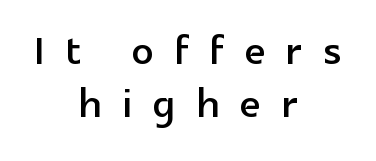
The image shows 54 px sans-serif type, upright; set centered, tight line spacing (0.99x), unusually wide letter spacing (+0.38 em), not underlined; a medium x-height.
